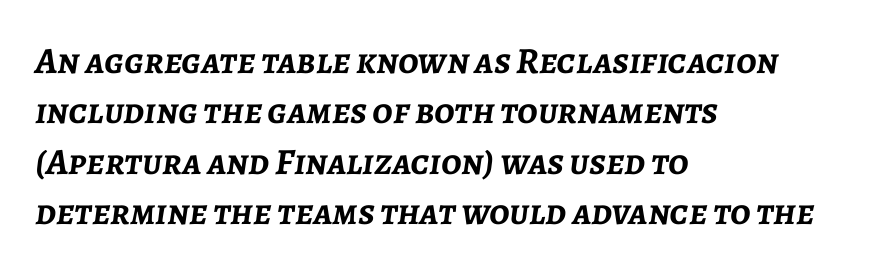
A typesetter would mark this as italic. The characters look thick and weighty, a clear bold. Glance below the letters and you will spot only blank space. The type is set solid horizontally, with unmodified tracking.
